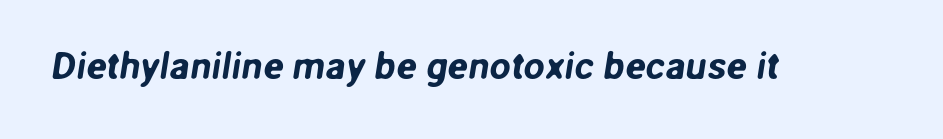
Regarding serifs, this sample does without them. The words here are not underlined. You could not count columns in this text — the font is proportionally spaced. Honestly, the letter spacing is just normal — you wouldn't notice it.
